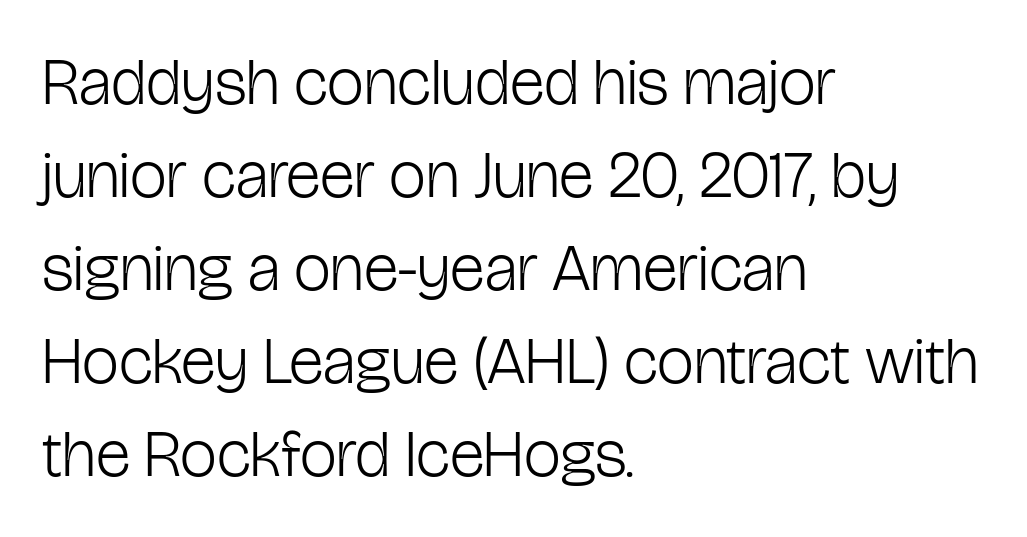
The image shows 66 px light, condensed sans-serif type, upright; set left-aligned, normal line spacing (1.41x), normal letter spacing, not underlined; low stroke contrast and a medium x-height.
